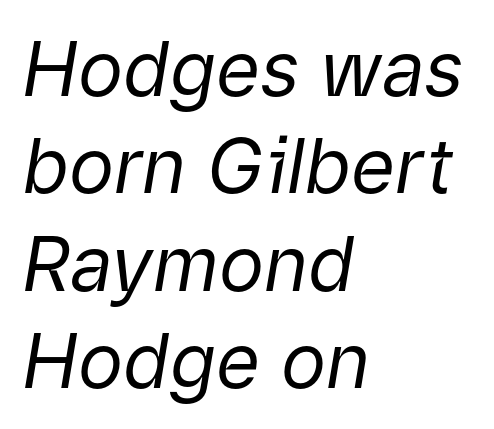
{"italic": "yes", "lean": "right", "slant_degrees": 9, "bold": "no", "weight": "regular", "width": "normal", "stroke_contrast": "low", "x_height": "medium", "monospaced": "no", "underline": "no", "align": "left", "line_spacing": "normal", "line_spacing_ratio": 1.28, "letter_spacing": "normal", "letter_spacing_em": 0.0, "glyph_px": 76}
